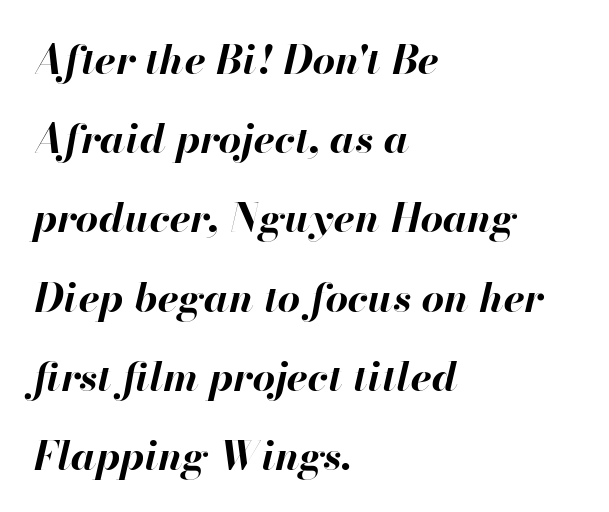
Q: Is the text bold? A: Yes.
Q: Is the text italic (slanted)? A: Yes, it leans right by about 13 degrees.
Q: Is the text underlined? A: No.
Q: How is the paragraph aligned? A: Left-aligned.
Q: Is the spacing between letters normal or unusually wide? A: Normal.
Q: Is the spacing between lines tight, normal or loose? A: Loose.
Q: Width (condensed, normal, or wide)? A: Normal.
Q: Stroke contrast? A: High.
Q: x-height? A: Small.
Q: Monospaced? A: No.
